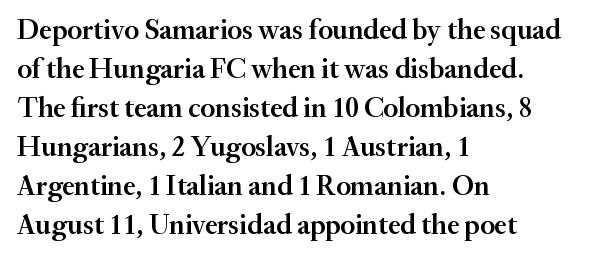
All the whitespace from short lines collects on the right. Look at the tracking — it's just the regular setting, nothing added. This rendering employs a face with finishing strokes, i.e., a serif. Proportional: the letters do not fall into vertical columns. Upright lettering throughout.
